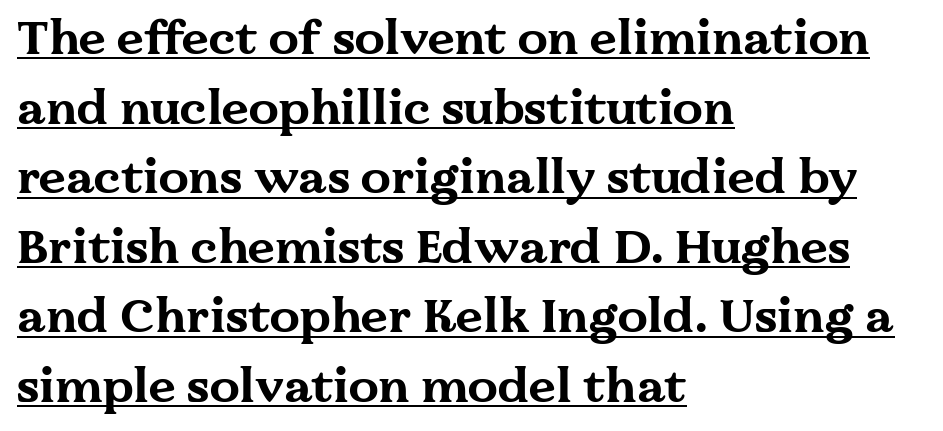
This rendering leaves character spacing at its baseline value. Beneath each row of characters lies a ruled line. To sum up the face: it has serifs. Strokes here are thick enough to call this a true bold.
